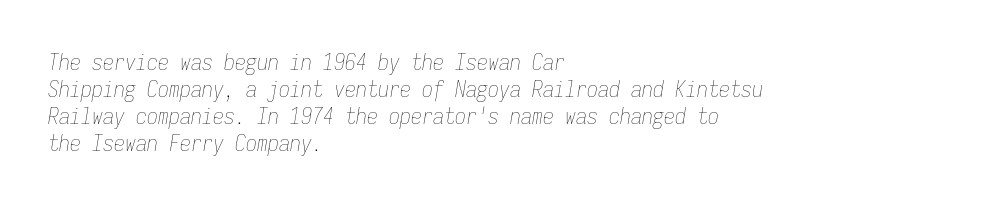
Q: Is the text bold? A: No.
Q: Is the text italic (slanted)? A: Yes, it leans right by about 9 degrees.
Q: Is the text underlined? A: No.
Q: How is the paragraph aligned? A: Left-aligned.
Q: Is the spacing between letters normal or unusually wide? A: Normal.
